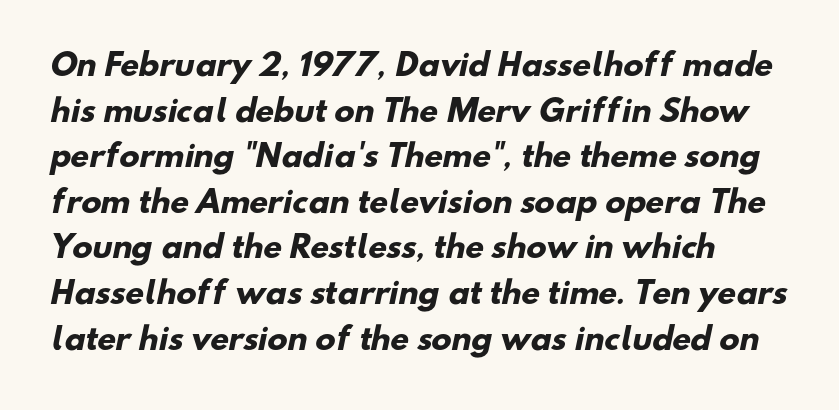
You could call the tracking neutral — neither tight nor loose. The font family rendered here belongs to the sans-serif group. A bare baseline throughout the passage. Every letter is thick-stroked: bold, no question. Layout note: lines flush left. Think of a printed novel: that variable character pitch is what you see here.
